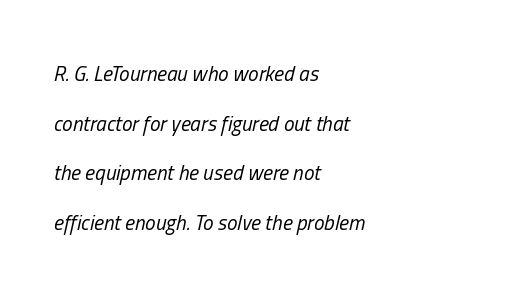
Q: Is the text bold? A: No.
Q: Is the text italic (slanted)? A: Yes, it leans right by about 13 degrees.
Q: Is the text underlined? A: No.
Q: How is the paragraph aligned? A: Left-aligned.
Q: Is the spacing between letters normal or unusually wide? A: Normal.
Q: Is the spacing between lines tight, normal or loose? A: Loose.
